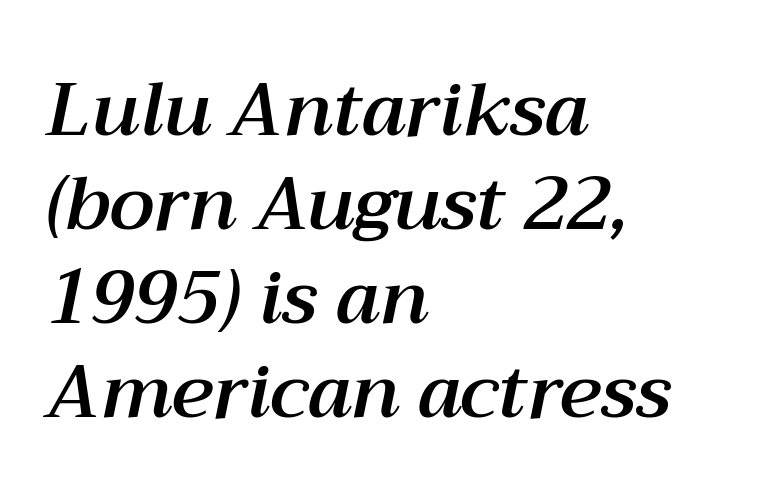
{"italic": "yes", "lean": "right", "slant_degrees": 12, "width": "normal", "stroke_contrast": "medium", "x_height": "medium", "monospaced": "no", "underline": "no", "align": "left", "line_spacing": "normal", "line_spacing_ratio": 1.27, "letter_spacing": "normal", "letter_spacing_em": 0.0, "glyph_px": 74}
